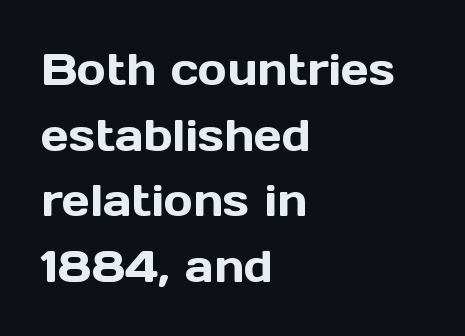
{"serif": "no", "italic": "no", "width": "normal", "x_height": "medium", "monospaced": "no", "underline": "no", "align": "left", "line_spacing": "normal", "line_spacing_ratio": 1.49, "letter_spacing": "normal", "letter_spacing_em": 0.0, "glyph_px": 44}
